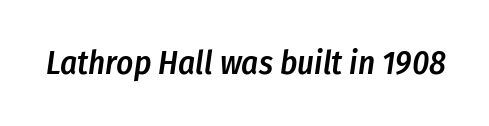
The image shows 33 px semibold, condensed type, italic (leaning right); set normal letter spacing, not underlined; low stroke contrast and a medium x-height.
